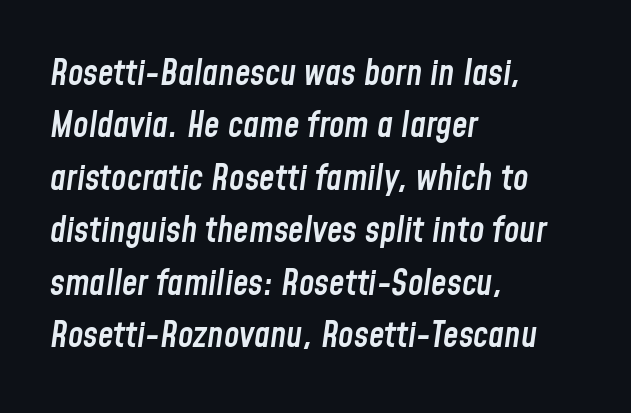
The image shows 35 px semibold, condensed type, italic (leaning right); set left-aligned, normal line spacing (1.5x), normal letter spacing, not underlined; low stroke contrast and a medium x-height.
